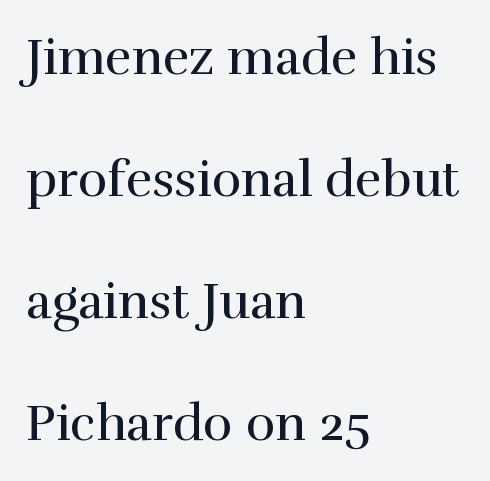
The image shows 50 px regular-weight serif type, upright; set left-aligned, loose line spacing (2.44x), normal letter spacing, not underlined; high stroke contrast and a medium x-height.
